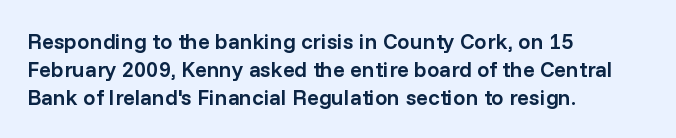
Regular leading. Is there any slant? The stems are plumb. You could call the tracking neutral — neither tight nor loose. A bare baseline throughout the passage.
